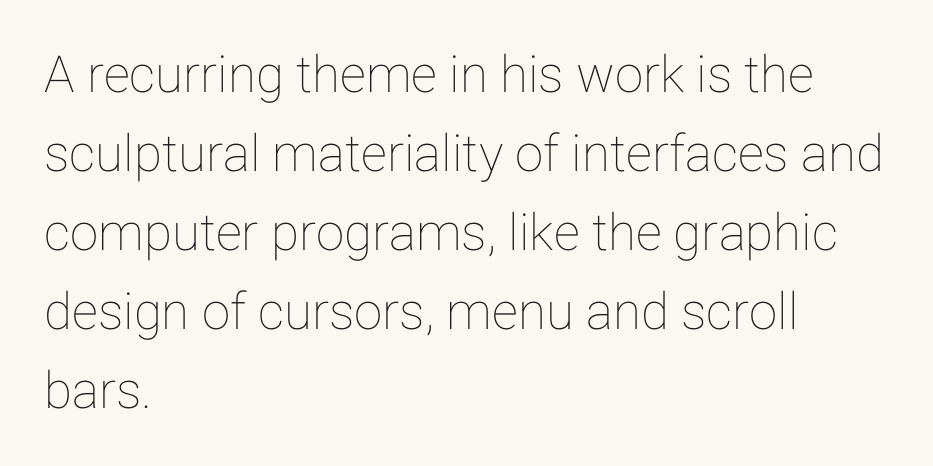
Honestly, the row spacing looks completely unremarkable. Nobody touched the tracking dial on this one. The lettering stays uniformly vertical, giving the passage a roman look. Think of a printed novel: that variable character pitch is what you see here.
